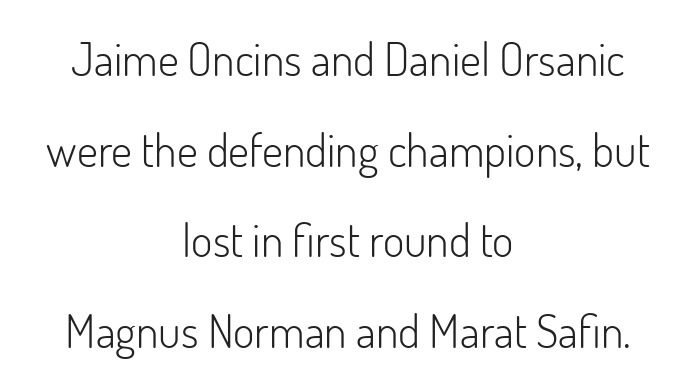
The image shows 46 px light sans-serif type, upright; set centered, loose line spacing (1.97x), normal letter spacing, not underlined; low stroke contrast and a small x-height.
